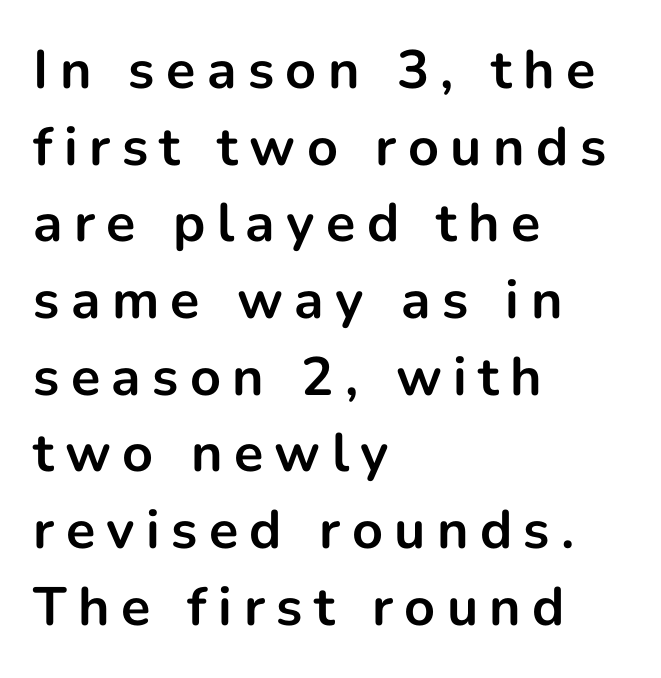
Short and long lines alike share a common starting point at left. This sample uses a sans-serif face. The rows are spaced the way most documents space them. Only glyphs here, with clear space below each row. The letters advance in unequal steps, a hallmark of proportional type. The specimen reads as upright at a glance.
